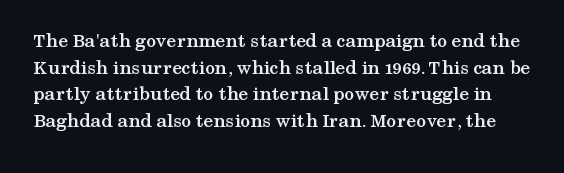
Q: Is the text bold? A: Yes.
Q: Is the text italic (slanted)? A: No, it is upright.
Q: Is the text underlined? A: No.
Q: Is the spacing between letters normal or unusually wide? A: Normal.
Q: Is the spacing between lines tight, normal or loose? A: Normal.
